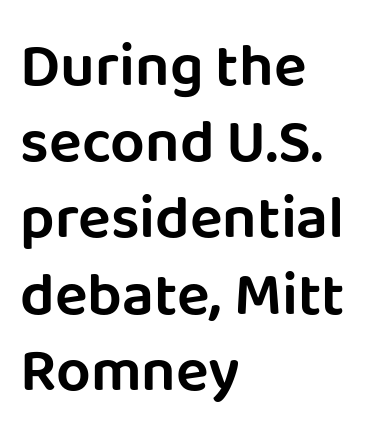
The image shows 61 px sans-serif type, upright; set left-aligned, normal line spacing (1.25x), normal letter spacing, not underlined; low stroke contrast and a large x-height.
